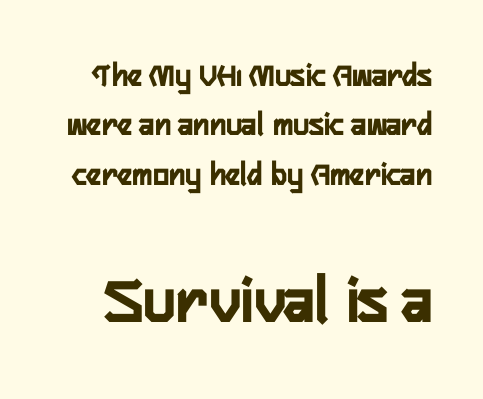
Q: Is the text bold? A: Yes.
Q: Is the text italic (slanted)? A: No, it is upright.
Q: Is the typeface a serif or a sans-serif typeface? A: Sans-serif.
Q: Is the text underlined? A: No.
Q: Is the spacing between letters normal or unusually wide? A: Normal.
Q: Is the spacing between lines tight, normal or loose? A: Normal.
Q: Which block of text is set in a larger size, the first (top) or the second (bottom)? A: The second (bottom) one.
Q: Width (condensed, normal, or wide)? A: Condensed.
Q: Stroke contrast? A: Low.
Q: x-height? A: Medium.
Q: Monospaced? A: No.
